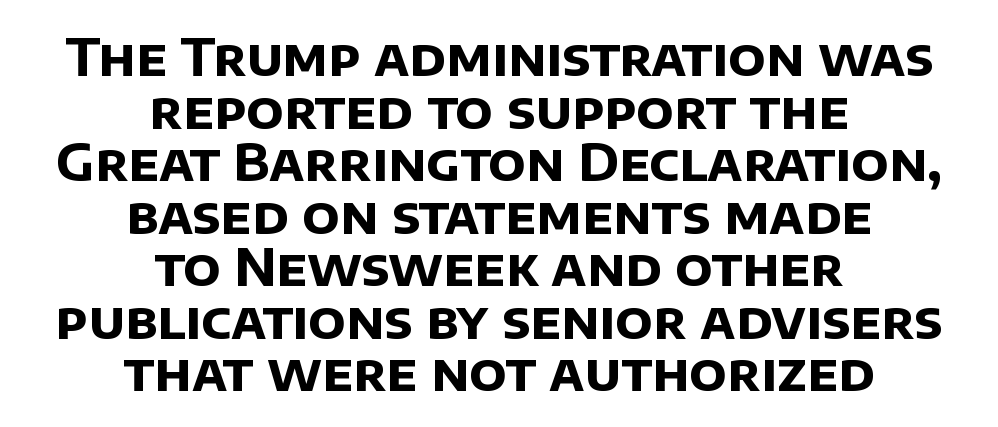
{"serif": "no", "bold": "yes", "weight": "bold", "width": "normal", "stroke_contrast": "low", "x_height": "large", "monospaced": "no", "underline": "no", "align": "center", "line_spacing": "tight", "line_spacing_ratio": 1.03, "letter_spacing": "normal", "letter_spacing_em": 0.0, "glyph_px": 51}
